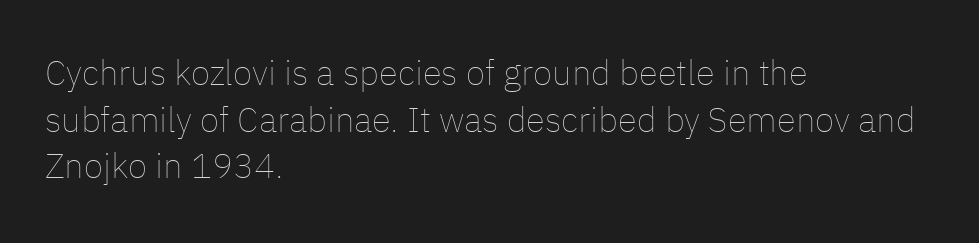
A typesetter would call this proportional, since set widths differ per character. Lines of text with bare space underneath. The rendering keeps characters at their native spacing. Do the letters lean? They stand straight. The characters are drawn with everyday or finer stroke widths.
